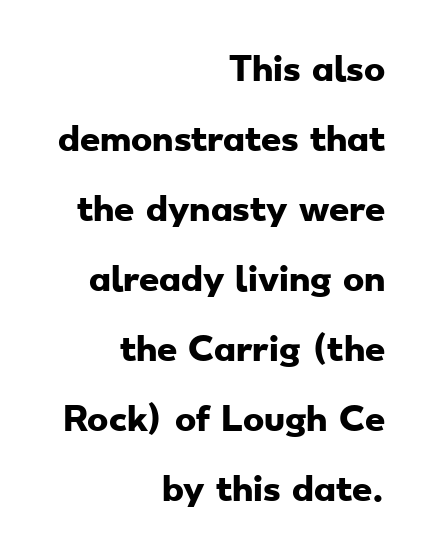
The image shows 32 px heavy, wide sans-serif type; set right-aligned, loose line spacing (2.19x), normal letter spacing, not underlined; low stroke contrast and a small x-height.
